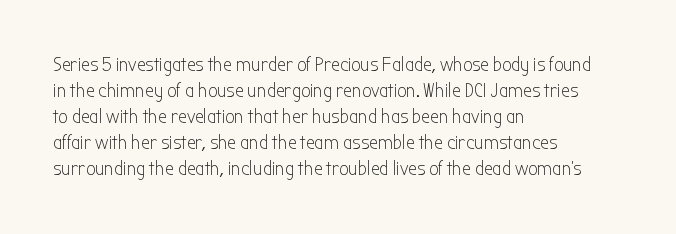
The image shows 20 px text type, upright; set left-aligned, normal line spacing (1.3x), normal letter spacing, not underlined.
